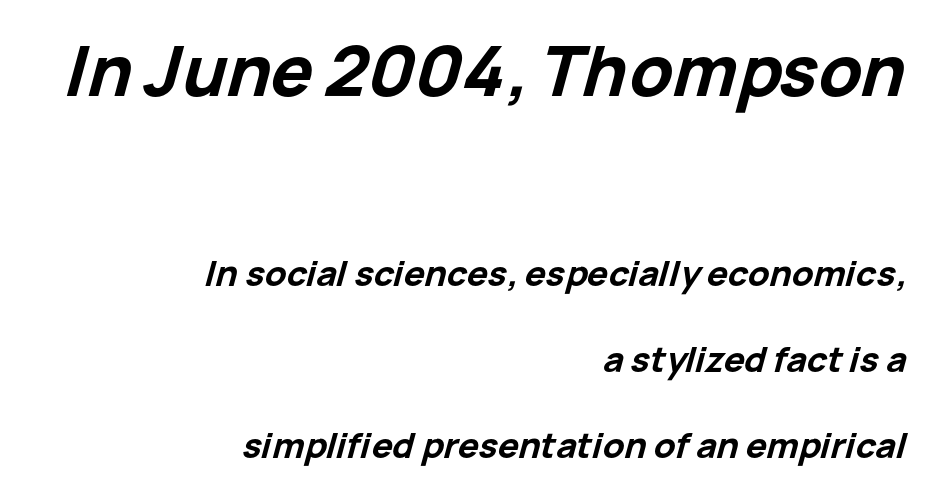
{"italic": "yes", "lean": "right", "slant_degrees": 15, "bold": "yes", "weight": "bold", "width": "normal", "stroke_contrast": "low", "x_height": "medium", "monospaced": "no", "underline": "no", "align": "right", "line_spacing": "loose", "line_spacing_ratio": 2.45, "letter_spacing": "normal", "letter_spacing_em": 0.0, "larger_block": "first", "size_ratio": 2.0, "glyph_px": 70}
